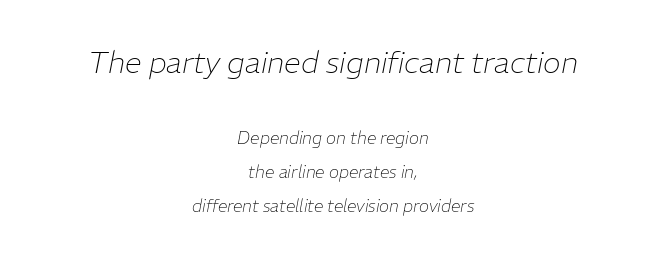
{"italic": "yes", "lean": "right", "slant_degrees": 11, "bold": "no", "weight": "thin", "width": "normal", "stroke_contrast": "low", "x_height": "medium", "monospaced": "no", "underline": "no", "align": "center", "line_spacing": "loose", "line_spacing_ratio": 2.0, "letter_spacing": "normal", "letter_spacing_em": 0.0, "larger_block": "first", "size_ratio": 1.76, "glyph_px": 30}
